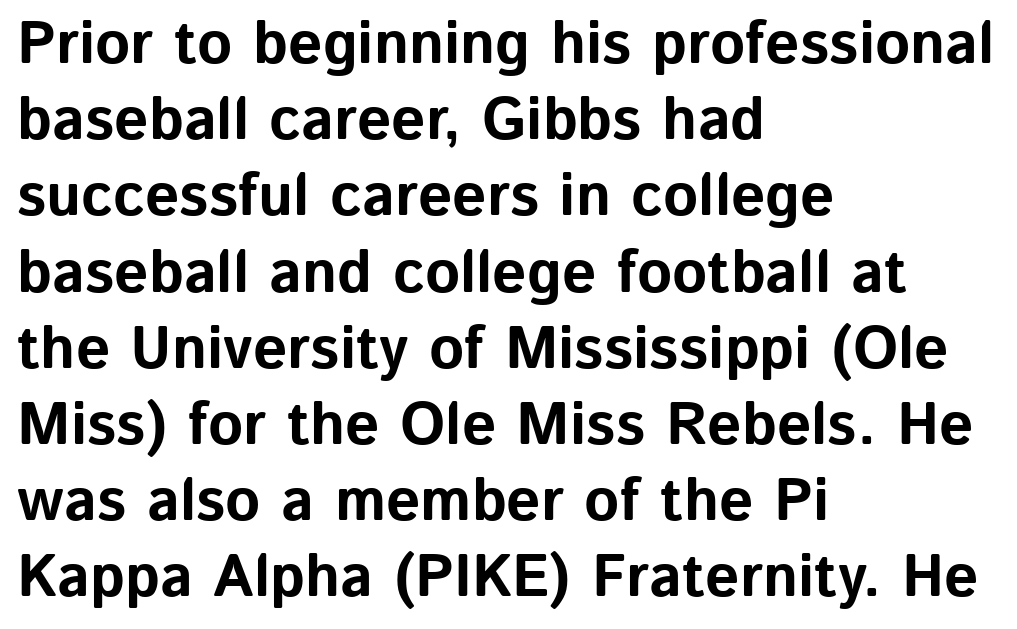
Q: Is the text bold? A: Yes.
Q: Is the text italic (slanted)? A: No, it is upright.
Q: Is the typeface a serif or a sans-serif typeface? A: Sans-serif.
Q: Is the text underlined? A: No.
Q: How is the paragraph aligned? A: Left-aligned.
Q: Is the spacing between letters normal or unusually wide? A: Normal.
Q: Is the spacing between lines tight, normal or loose? A: Normal.
Q: Width (condensed, normal, or wide)? A: Normal.
Q: Stroke contrast? A: Low.
Q: x-height? A: Medium.
Q: Monospaced? A: No.
